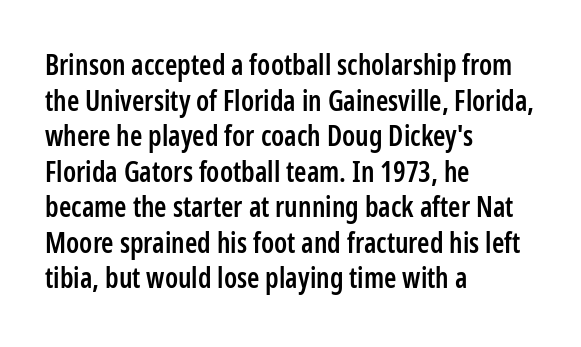
Q: Is the text bold? A: Semi-bold.
Q: Is the text italic (slanted)? A: No, it is upright.
Q: Is the typeface a serif or a sans-serif typeface? A: Sans-serif.
Q: Is the text underlined? A: No.
Q: How is the paragraph aligned? A: Left-aligned.
Q: Is the spacing between letters normal or unusually wide? A: Normal.
Q: Is the spacing between lines tight, normal or loose? A: Normal.
Q: Width (condensed, normal, or wide)? A: Condensed.
Q: Stroke contrast? A: Low.
Q: x-height? A: Medium.
Q: Monospaced? A: No.
